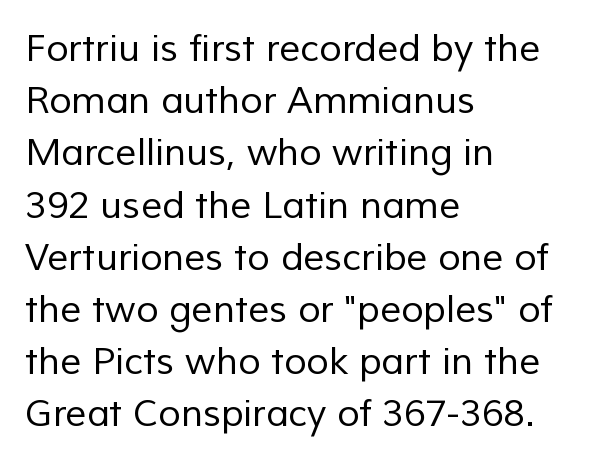
Does the copy run flush right? No — it runs flush left. Nothing unusual about the tracking: characters are spaced as the font intends. Stroke terminals: plain, sans-serif. The passage shown is not underscored anywhere.
